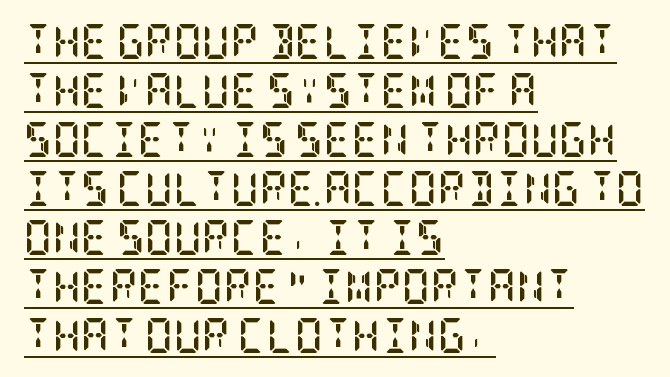
These characters rest on top of a visible drawn line. The horizontal fit of the characters is conventional and even. The text was rendered using a seriffed face with decorative stroke endings. The lettering holds an erect, upright posture throughout.
